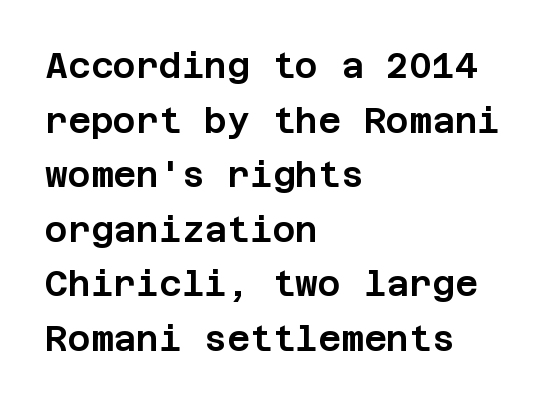
Q: Is the text italic (slanted)? A: No, it is upright.
Q: Is the typeface a serif or a sans-serif typeface? A: Sans-serif.
Q: Is the text underlined? A: No.
Q: How is the paragraph aligned? A: Left-aligned.
Q: Is the spacing between letters normal or unusually wide? A: Normal.
Q: Is the spacing between lines tight, normal or loose? A: Normal.
Q: Width (condensed, normal, or wide)? A: Normal.
Q: Stroke contrast? A: Low.
Q: x-height? A: Large.
